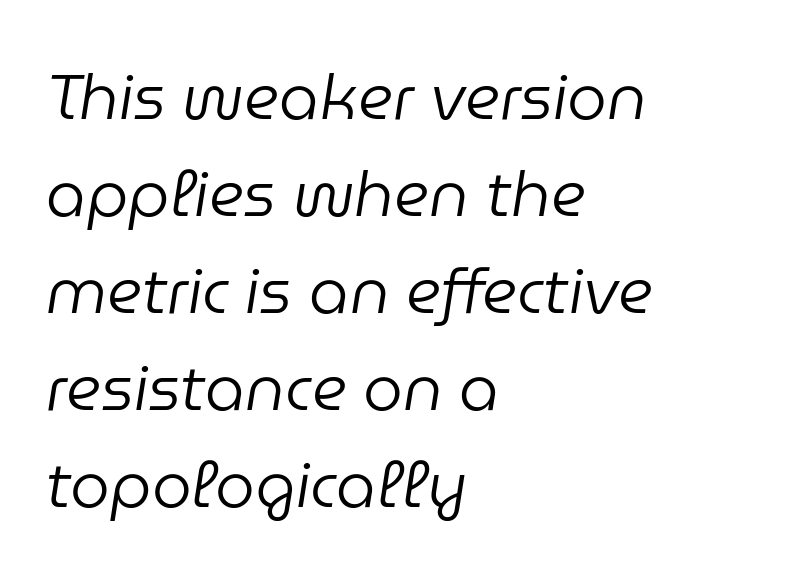
Each row of text sits above clean, open space. The typeface has the unassuming heft of standard copy or less. Character widths vary here, with narrow letters taking less room than wide ones. Evenly set lines give the paragraph a standard silhouette. Students, note that the glyphs here touch the page at normal intervals. The lines are quadded left.
